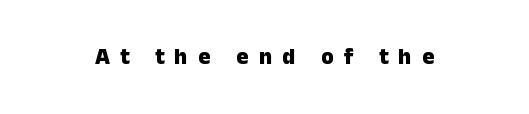
Q: Is the text bold? A: Yes.
Q: Is the text italic (slanted)? A: No, it is upright.
Q: Is the text underlined? A: No.
Q: Is the spacing between letters normal or unusually wide? A: Unusually wide.
